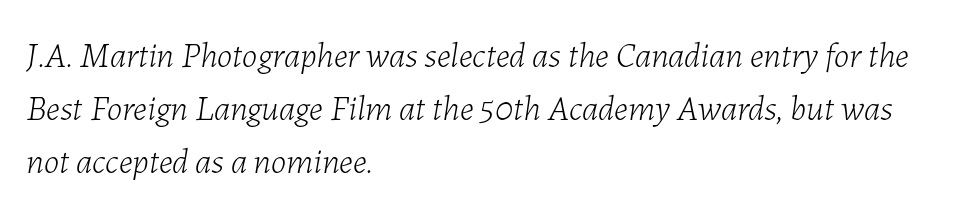
The image shows 35 px light type, italic (leaning right); set left-aligned, normal line spacing (1.51x), normal letter spacing, not underlined; low stroke contrast and a medium x-height.
